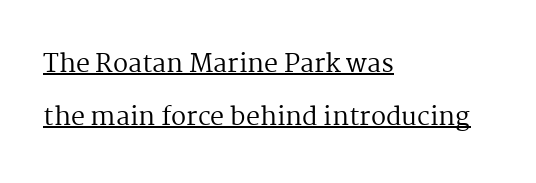
Think standard paragraph weight, or any step lighter than that. The string is rendered with underlining switched on. The rag falls on the right side of this text block. No extra tracking has been applied to these lines.
